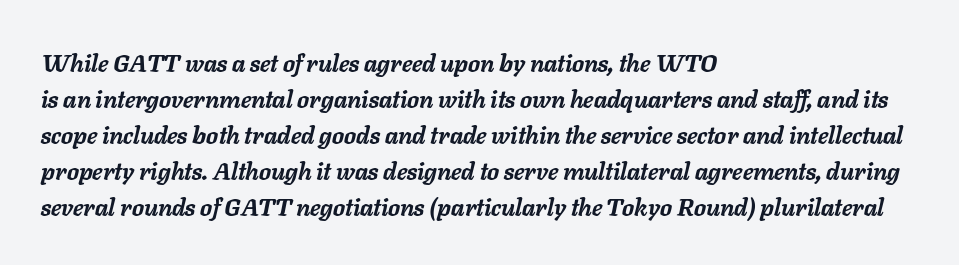
Weight check: bold — yes, fully. In terms of letterspacing, this is plain default setting. Type without underlining. Layout note: lines flush left. How would I describe the line gaps? Plain and ordinary. If you drew a line through each stem, it would be angled.
